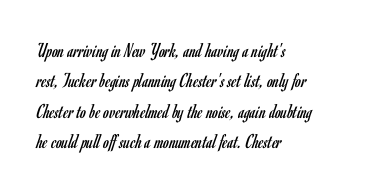
Q: Is the text bold? A: No.
Q: Is the text italic (slanted)? A: Yes.
Q: Is the text underlined? A: No.
Q: How is the paragraph aligned? A: Left-aligned.
Q: Is the spacing between letters normal or unusually wide? A: Normal.
Q: Is the spacing between lines tight, normal or loose? A: Normal.
